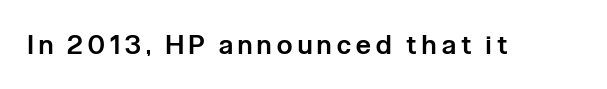
The font is running at a semibold setting, under full bold. Designer's note — italics off, roman on. A clean baseline with only descenders dipping below it. The letters are spread apart with noticeably loose tracking.
